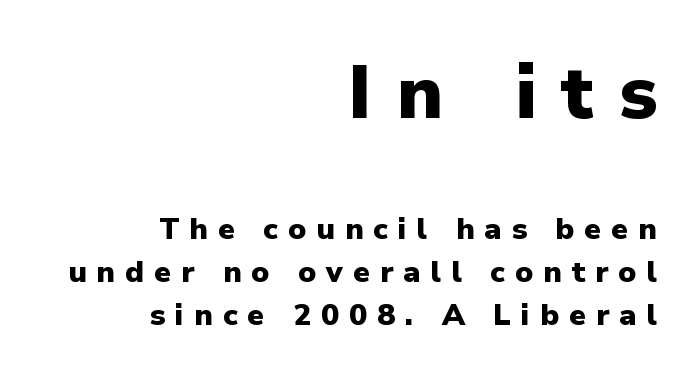
Grotesque or geometric, the face here clearly has no serifs. Words appear elongated and porous because spacing is wide. Anything drawn beneath the words? Only blank space. Posture: upright roman.
